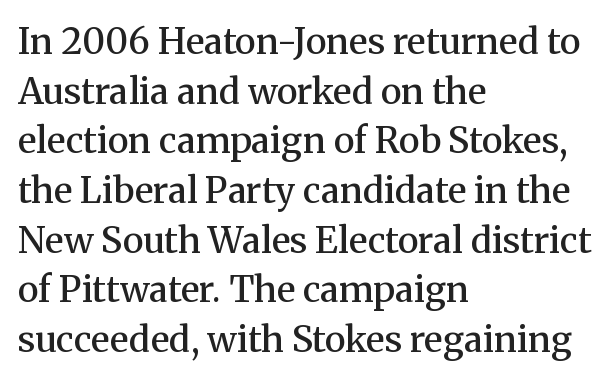
One-word summary of the alignment: left. It's the straight-up-and-down kind of type. The designer left line spacing at the default. The designer went with a serif here, giving each stem small feet.
